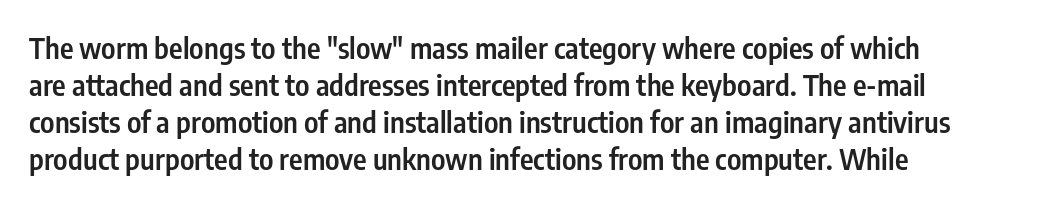
The image shows 29 px semibold, condensed sans-serif type, upright; set left-aligned, normal line spacing (1.28x), normal letter spacing, not underlined; low stroke contrast and a medium x-height.
